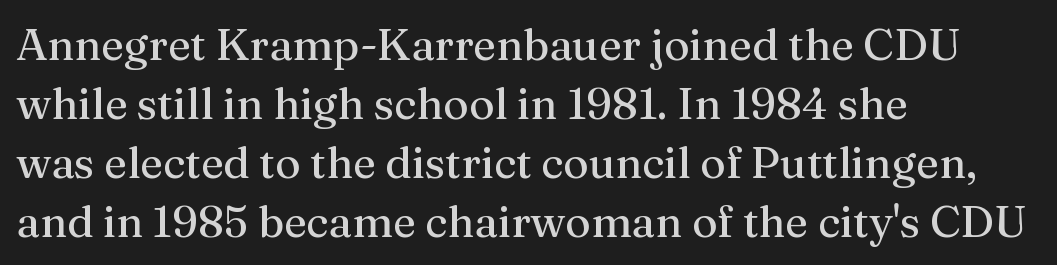
Q: Is the text bold? A: No.
Q: Is the text italic (slanted)? A: No, it is upright.
Q: Is the typeface a serif or a sans-serif typeface? A: Serif.
Q: Is the text underlined? A: No.
Q: How is the paragraph aligned? A: Left-aligned.
Q: Is the spacing between letters normal or unusually wide? A: Normal.
Q: Is the spacing between lines tight, normal or loose? A: Normal.
Q: Width (condensed, normal, or wide)? A: Normal.
Q: Stroke contrast? A: Medium.
Q: x-height? A: Medium.
Q: Monospaced? A: No.
